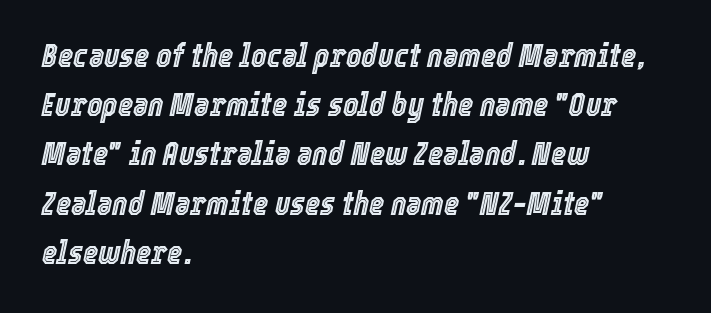
{"italic": "yes", "lean": "right", "slant_degrees": 12, "width": "condensed", "x_height": "medium", "monospaced": "no", "underline": "no", "align": "left", "line_spacing": "normal", "line_spacing_ratio": 1.49, "letter_spacing": "normal", "letter_spacing_em": 0.0, "glyph_px": 33}
